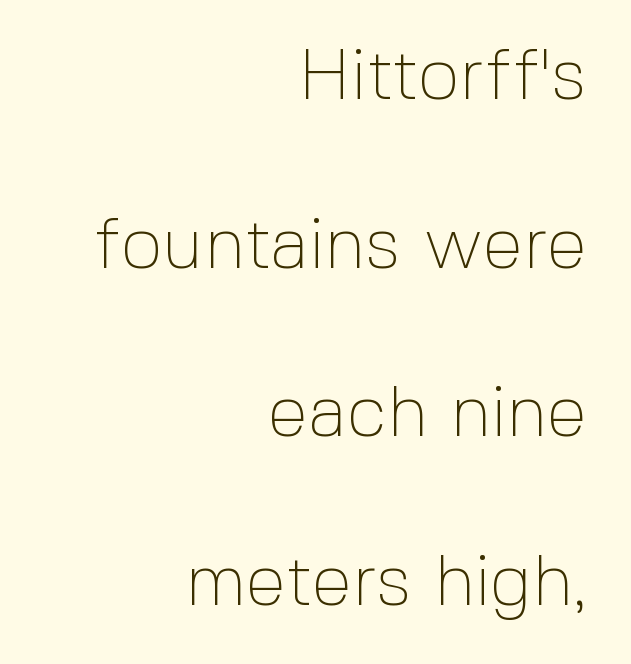
Words appear dense and cohesive because spacing is normal. No heavy texture on the line: the type isn't bold. Quick note: underline off. Whoever set this chose breathing room over compactness in the vertical rhythm. Each letter keeps its own natural width here, so spacing adapts to shape. These lines are composed in type without serifs.
